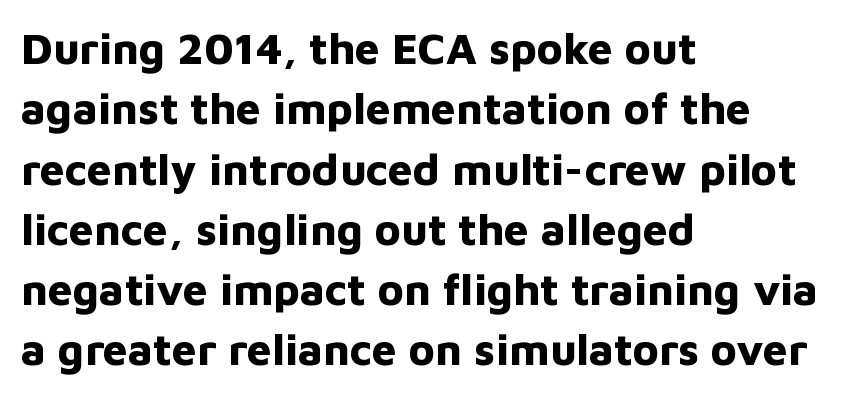
This rendering uses left alignment, leaving the right contour irregular. Each new line begins a customary step beneath the previous one. The gaps between neighbouring characters are ordinary and unremarkable. Lines of text with bare space underneath. Proportional: the letters do not fall into vertical columns. The rendering uses a bold face; every stroke is thick and dark.
